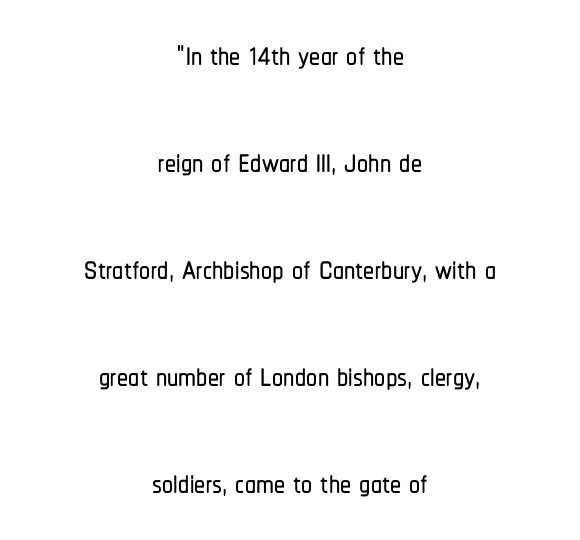
Q: Is the text italic (slanted)? A: No, it is upright.
Q: Is the typeface a serif or a sans-serif typeface? A: Sans-serif.
Q: Is the text underlined? A: No.
Q: How is the paragraph aligned? A: Centered.
Q: Is the spacing between letters normal or unusually wide? A: Normal.
Q: Is the spacing between lines tight, normal or loose? A: Loose.
Q: Width (condensed, normal, or wide)? A: Condensed.
Q: Stroke contrast? A: Low.
Q: x-height? A: Medium.
Q: Monospaced? A: No.
